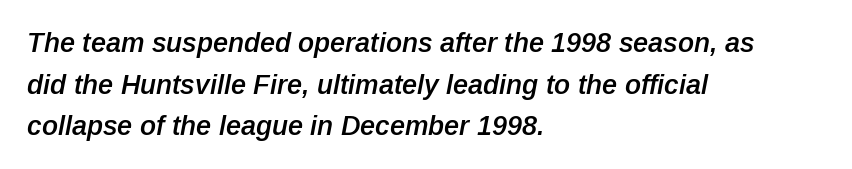
{"italic": "yes", "lean": "right", "slant_degrees": 12, "bold": "semi", "underline": "no", "align": "left", "line_spacing": "normal", "line_spacing_ratio": 1.54, "letter_spacing": "normal", "letter_spacing_em": 0.0, "glyph_px": 27}
